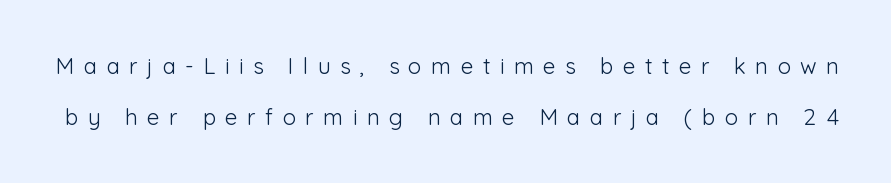
{"italic": "no", "bold": "no", "underline": "no", "line_spacing": "loose", "line_spacing_ratio": 2.31, "letter_spacing": "wide", "letter_spacing_em": 0.43, "glyph_px": 22}
